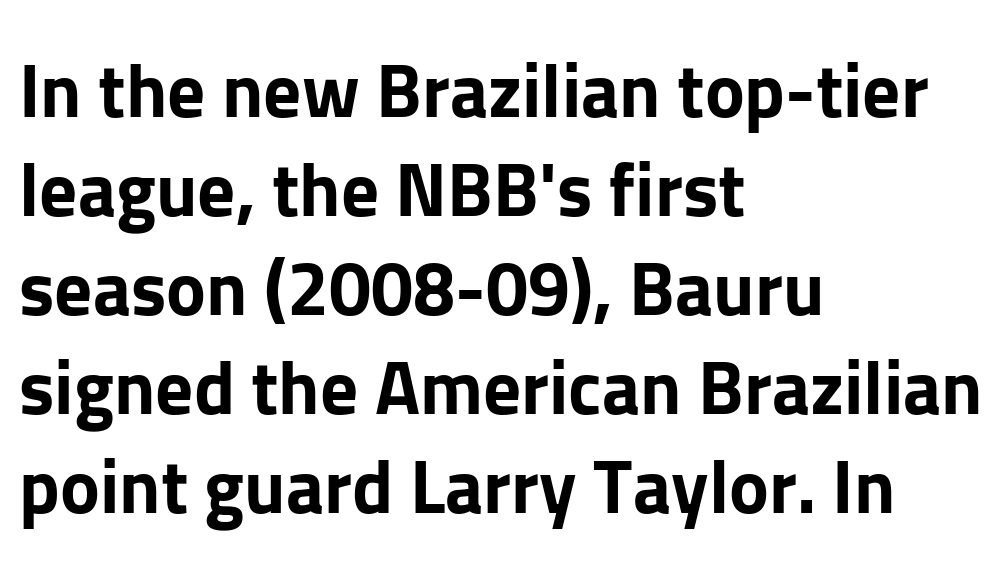
{"serif": "no", "italic": "no", "bold": "yes", "weight": "bold", "width": "normal", "stroke_contrast": "low", "x_height": "medium", "monospaced": "no", "underline": "no", "align": "left", "line_spacing": "normal", "line_spacing_ratio": 1.32, "letter_spacing": "normal", "letter_spacing_em": 0.0, "glyph_px": 75}
